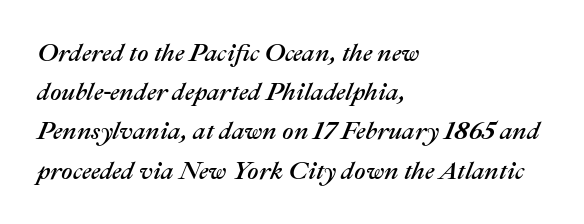
{"italic": "yes", "lean": "right", "slant_degrees": 22, "underline": "no", "align": "left", "line_spacing": "normal", "line_spacing_ratio": 1.57, "letter_spacing": "normal", "letter_spacing_em": 0.0, "glyph_px": 25}
